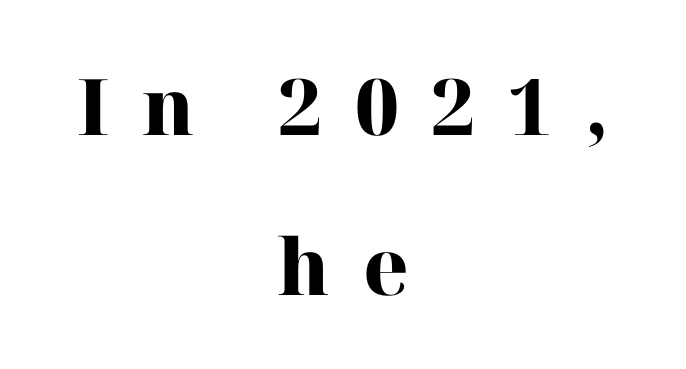
The image shows 78 px heavy serif type, upright; set centered, loose line spacing (2.05x), unusually wide letter spacing (+0.42 em), not underlined; high stroke contrast and a medium x-height.
